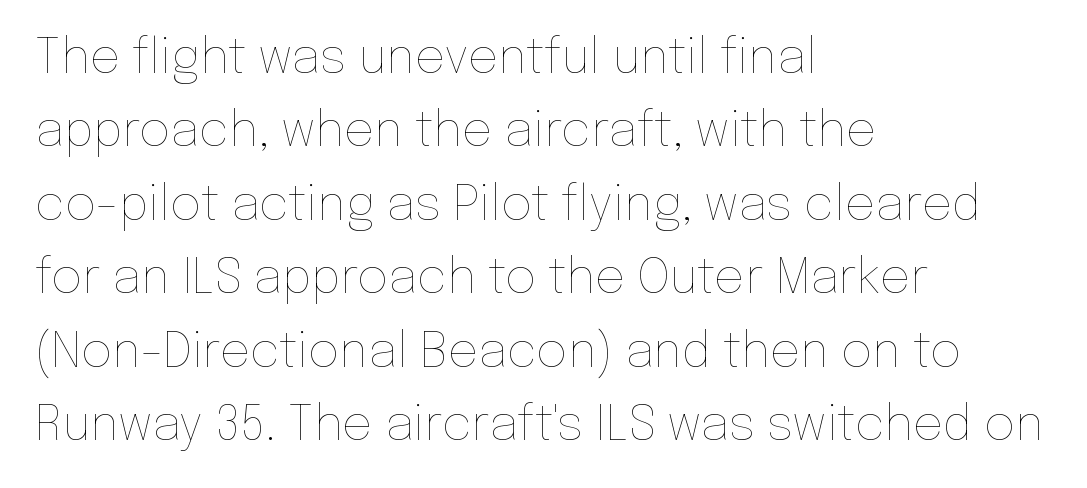
Nothing unusual about the tracking: characters are spaced as the font intends. In terms of posture, this sample is upright. Weight: not bold — regular or lighter. The lines sit at an ordinary, default distance from one another. The space directly below the letters is spotless.
